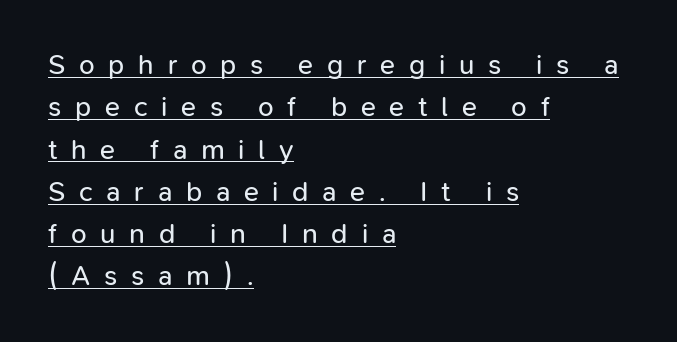
{"serif": "no", "italic": "no", "bold": "no", "weight": "regular", "width": "normal", "stroke_contrast": "low", "x_height": "medium", "monospaced": "no", "underline": "yes", "align": "left", "line_spacing": "normal", "line_spacing_ratio": 1.51, "letter_spacing": "wide", "letter_spacing_em": 0.49, "glyph_px": 28}
